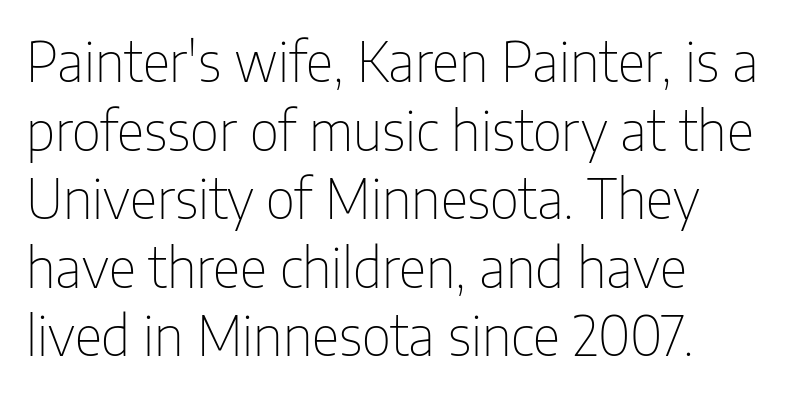
{"serif": "no", "italic": "no", "bold": "no", "weight": "thin", "width": "condensed", "stroke_contrast": "low", "x_height": "medium", "monospaced": "no", "underline": "no", "align": "left", "line_spacing": "normal", "line_spacing_ratio": 1.27, "letter_spacing": "normal", "letter_spacing_em": 0.0, "glyph_px": 54}
